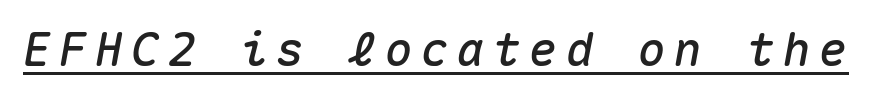
Q: Is the text italic (slanted)? A: Yes, it leans right by about 10 degrees.
Q: Is the text underlined? A: Yes.
Q: Width (condensed, normal, or wide)? A: Normal.
Q: Stroke contrast? A: Medium.
Q: x-height? A: Medium.
Q: Monospaced? A: Yes.
